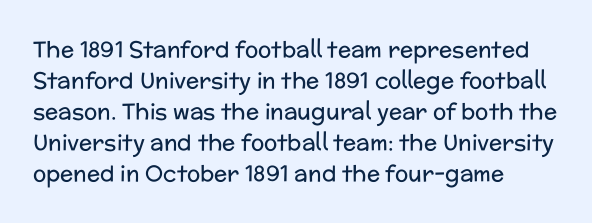
{"italic": "no", "bold": "no", "underline": "no", "align": "left", "line_spacing": "normal", "line_spacing_ratio": 1.41, "letter_spacing": "normal", "letter_spacing_em": 0.0, "glyph_px": 22}
